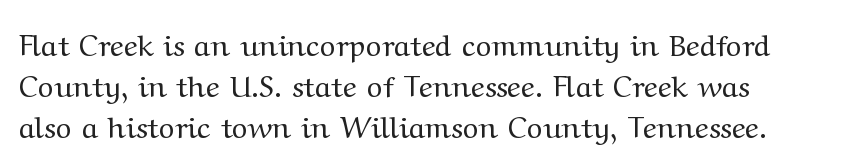
{"serif": "yes", "italic": "no", "bold": "no", "weight": "regular", "width": "wide", "stroke_contrast": "medium", "x_height": "medium", "monospaced": "no", "underline": "no", "line_spacing": "normal", "line_spacing_ratio": 1.37, "letter_spacing": "normal", "letter_spacing_em": 0.0, "glyph_px": 30}
